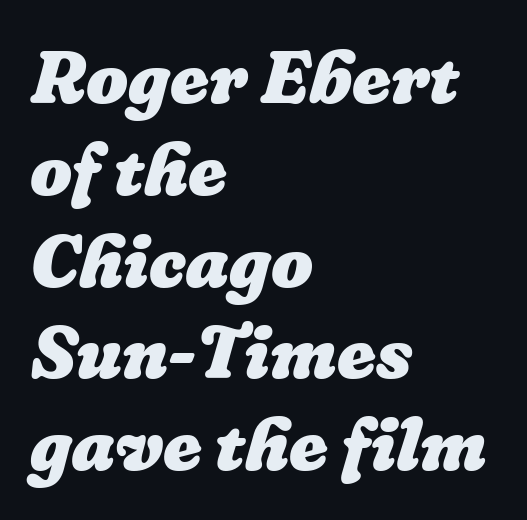
{"bold": "yes", "weight": "heavy", "width": "normal", "stroke_contrast": "low", "x_height": "medium", "monospaced": "no", "underline": "no", "align": "left", "line_spacing_ratio": 1.24, "letter_spacing": "normal", "letter_spacing_em": 0.0, "glyph_px": 74}
